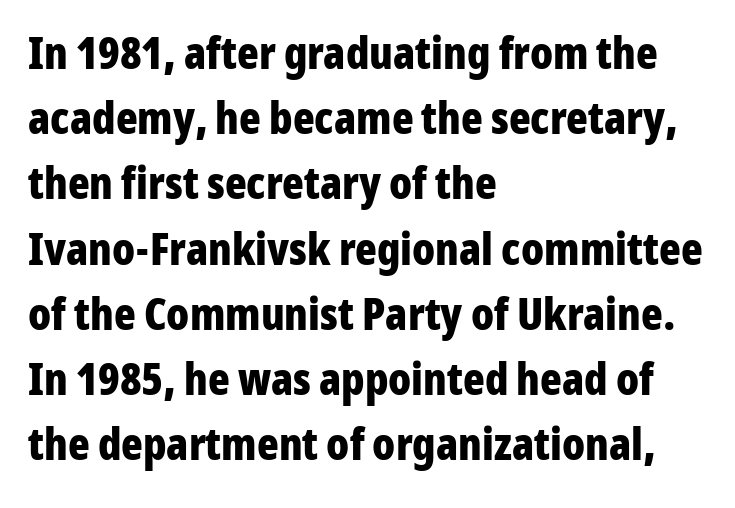
The image shows 45 px bold, condensed sans-serif type, upright; set left-aligned, normal line spacing (1.45x), normal letter spacing, not underlined; low stroke contrast and a medium x-height.
